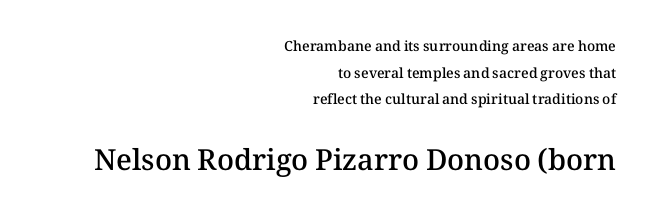
The image shows 29 px semibold type, upright; set right-aligned, loose line spacing (1.91x), normal letter spacing, not underlined; the second (bottom) block is 2.07x larger; medium stroke contrast and a medium x-height.
